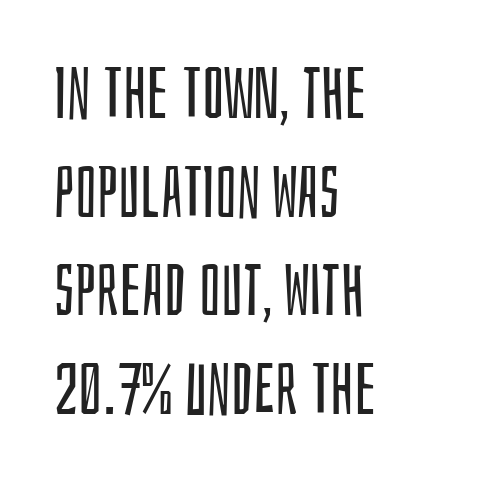
Q: Is the text bold? A: No.
Q: Is the text italic (slanted)? A: No, it is upright.
Q: Is the typeface a serif or a sans-serif typeface? A: Sans-serif.
Q: Is the text underlined? A: No.
Q: How is the paragraph aligned? A: Left-aligned.
Q: Is the spacing between letters normal or unusually wide? A: Normal.
Q: Is the spacing between lines tight, normal or loose? A: Normal.
Q: Width (condensed, normal, or wide)? A: Condensed.
Q: Stroke contrast? A: Low.
Q: x-height? A: Large.
Q: Monospaced? A: No.
